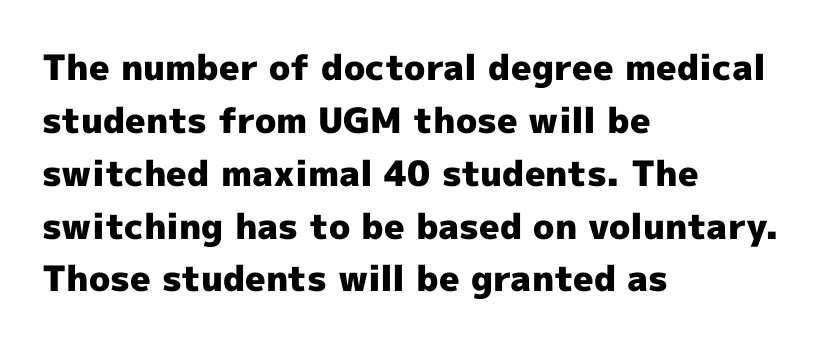
The image shows 35 px heavy sans-serif type, upright; set left-aligned, normal line spacing (1.51x), normal letter spacing, not underlined; a medium x-height.
